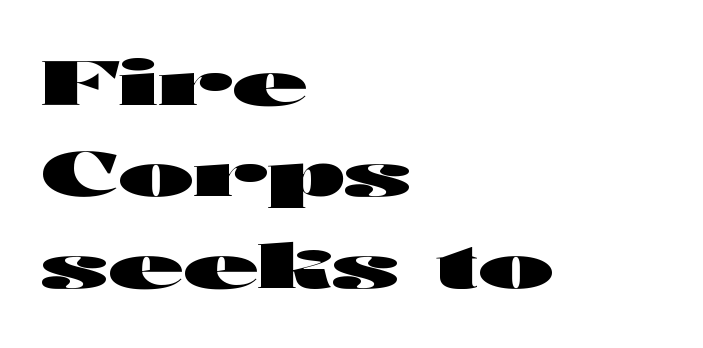
{"serif": "no", "italic": "no", "bold": "yes", "weight": "heavy", "width": "wide", "stroke_contrast": "high", "x_height": "medium", "monospaced": "no", "underline": "no", "align": "left", "line_spacing": "normal", "line_spacing_ratio": 1.5, "letter_spacing": "normal", "letter_spacing_em": 0.0, "glyph_px": 61}
